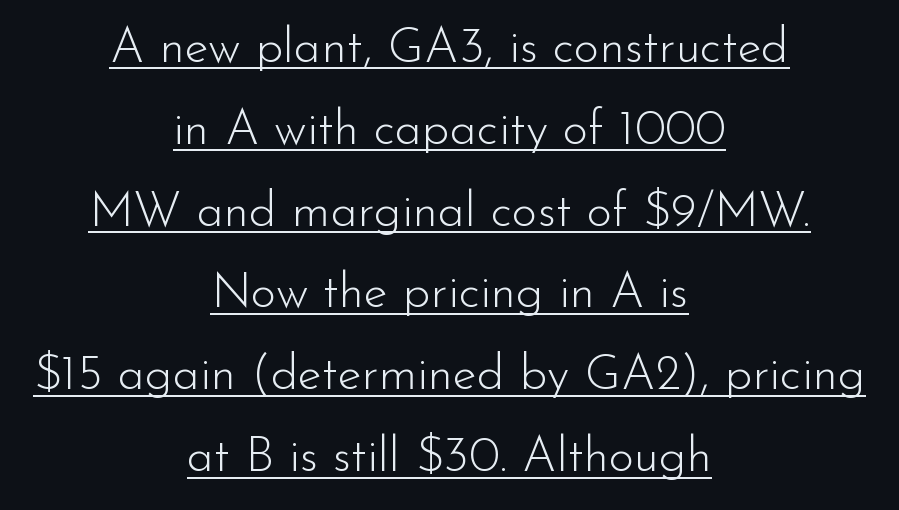
Q: Is the text bold? A: No.
Q: Is the text italic (slanted)? A: No, it is upright.
Q: Is the typeface a serif or a sans-serif typeface? A: Sans-serif.
Q: Is the text underlined? A: Yes.
Q: How is the paragraph aligned? A: Centered.
Q: Is the spacing between letters normal or unusually wide? A: Normal.
Q: Is the spacing between lines tight, normal or loose? A: Normal.
Q: Width (condensed, normal, or wide)? A: Normal.
Q: Stroke contrast? A: Low.
Q: x-height? A: Small.
Q: Monospaced? A: No.
